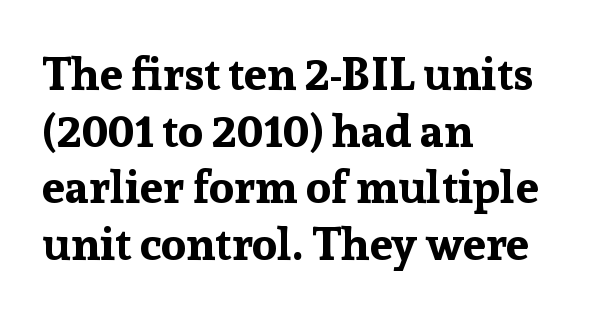
Q: Is the text bold? A: Yes.
Q: Is the text italic (slanted)? A: No, it is upright.
Q: Is the typeface a serif or a sans-serif typeface? A: Serif.
Q: Is the text underlined? A: No.
Q: How is the paragraph aligned? A: Left-aligned.
Q: Is the spacing between letters normal or unusually wide? A: Normal.
Q: Width (condensed, normal, or wide)? A: Normal.
Q: Stroke contrast? A: Low.
Q: x-height? A: Medium.
Q: Monospaced? A: No.
